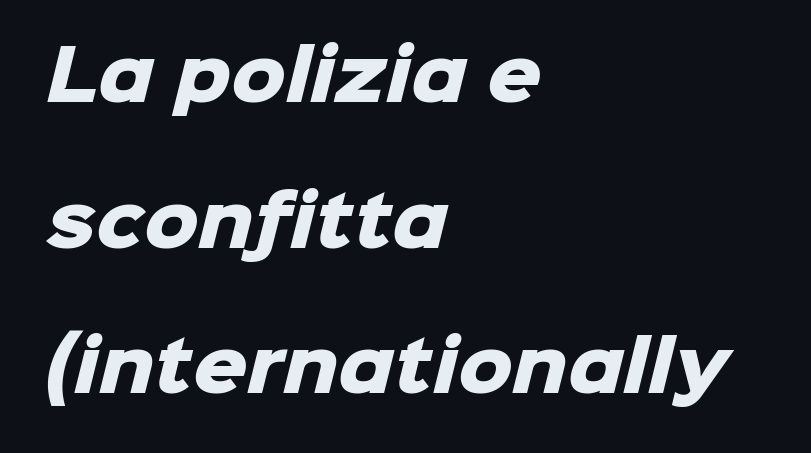
Q: Is the text bold? A: Yes.
Q: Is the typeface a serif or a sans-serif typeface? A: Sans-serif.
Q: Is the text underlined? A: No.
Q: How is the paragraph aligned? A: Left-aligned.
Q: Is the spacing between letters normal or unusually wide? A: Normal.
Q: Is the spacing between lines tight, normal or loose? A: Loose.
Q: Width (condensed, normal, or wide)? A: Normal.
Q: Stroke contrast? A: Low.
Q: x-height? A: Medium.
Q: Monospaced? A: No.
